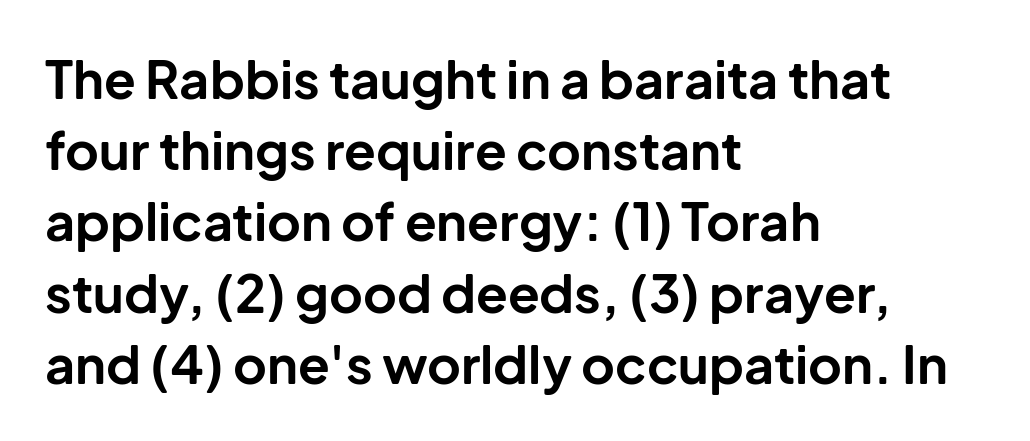
{"serif": "no", "italic": "no", "bold": "yes", "weight": "bold", "width": "normal", "stroke_contrast": "low", "x_height": "medium", "monospaced": "no", "underline": "no", "align": "left", "line_spacing": "normal", "line_spacing_ratio": 1.37, "letter_spacing": "normal", "letter_spacing_em": 0.0, "glyph_px": 52}
